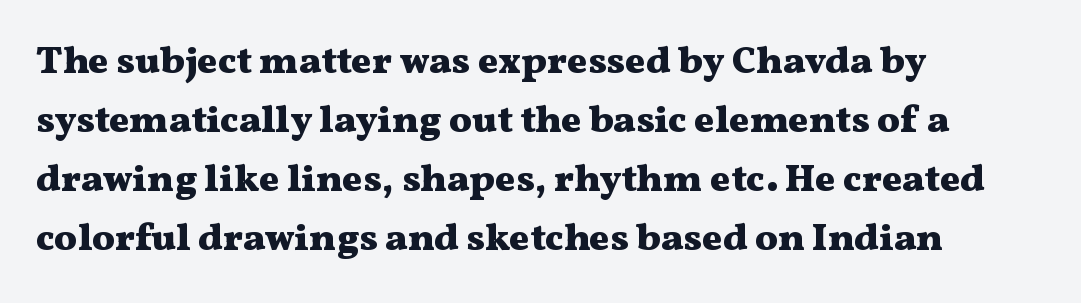
{"serif": "yes", "italic": "no", "bold": "yes", "weight": "heavy", "width": "wide", "stroke_contrast": "medium", "x_height": "medium", "monospaced": "no", "underline": "no", "align": "left", "line_spacing": "normal", "line_spacing_ratio": 1.55, "letter_spacing": "normal", "letter_spacing_em": 0.0, "glyph_px": 38}
